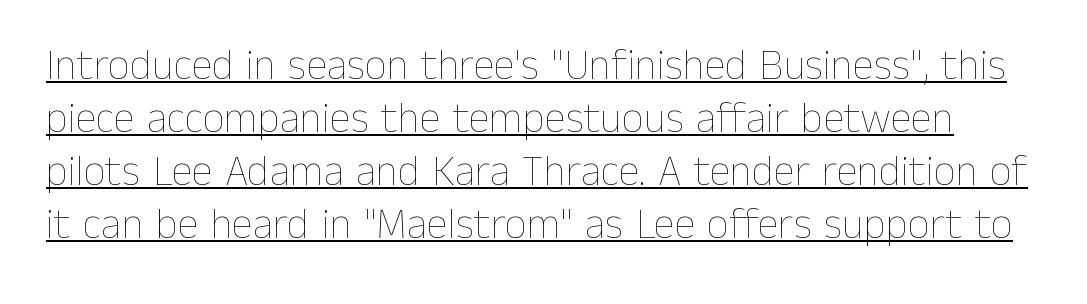
Compared with a typical body face, this is equally light or lighter still. Nope, not italic — everything's standing straight. These lines keep a tight, regular rhythm from letter to letter. In designer terms, the underline attribute is active on this setting.
